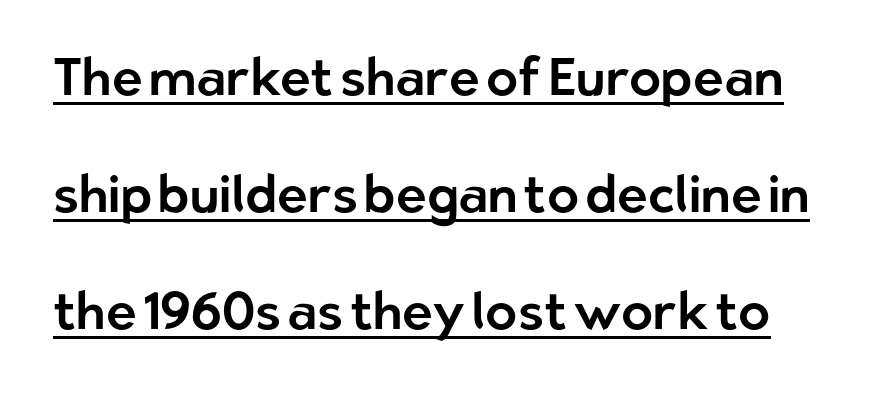
The image shows 52 px sans-serif type, upright; set loose line spacing (2.25x), normal letter spacing, underlined; low stroke contrast and a medium x-height.
